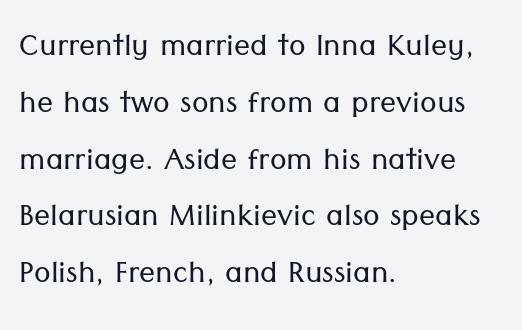
The image shows 40 px light sans-serif type, upright; set left-aligned, normal line spacing (1.42x), normal letter spacing, not underlined; low stroke contrast and a medium x-height.
